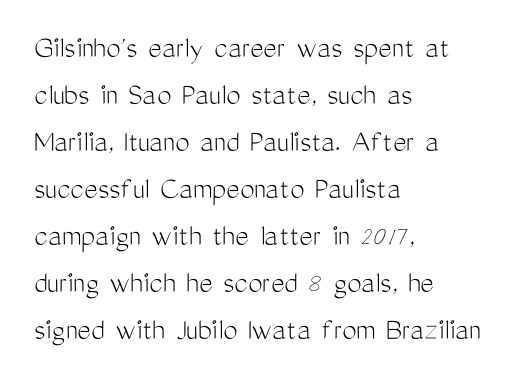
{"serif": "no", "italic": "no", "bold": "no", "weight": "light", "width": "condensed", "stroke_contrast": "medium", "x_height": "medium", "monospaced": "no", "underline": "no", "align": "left", "line_spacing": "normal", "line_spacing_ratio": 1.47, "letter_spacing": "normal", "letter_spacing_em": 0.0, "glyph_px": 32}
